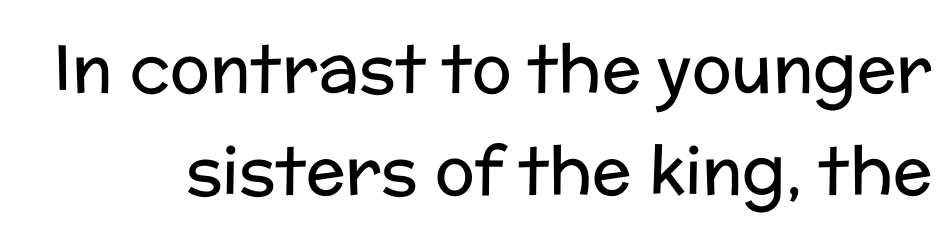
The type is set solid horizontally, with unmodified tracking. Are there feet on the stems? There aren't — it's a sans. Baseline-to-baseline distance is the conventional proportion of letter height. Note the varied advance widths — an 'i' is clearly narrower than an 'm'. Has an underline been added? It has not. Each stroke keeps to a modest, everyday thickness or less.
